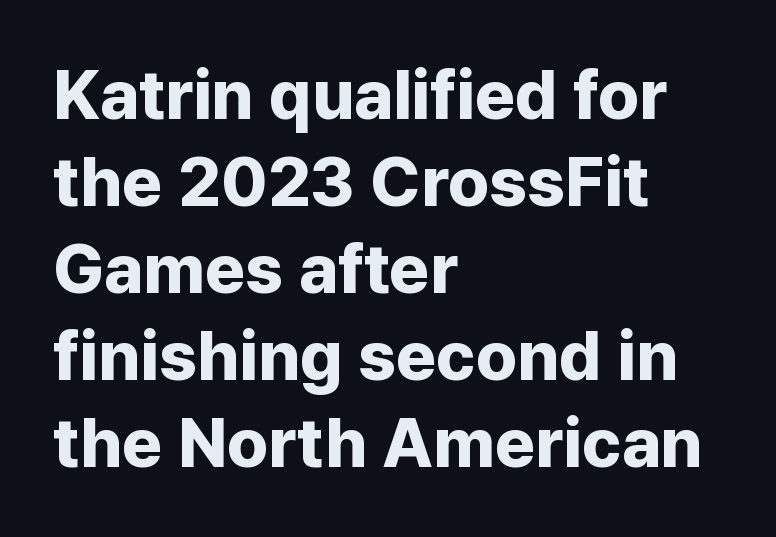
The image shows 69 px bold sans-serif type, upright; set left-aligned, normal line spacing (1.26x), normal letter spacing, not underlined; low stroke contrast and a medium x-height.
